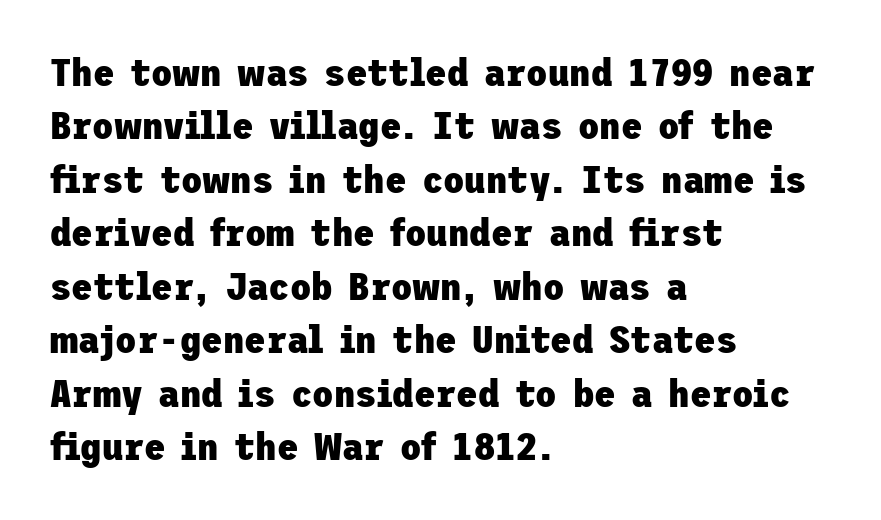
The image shows 39 px heavy sans-serif type, upright; set left-aligned, normal line spacing (1.37x), normal letter spacing, not underlined; low stroke contrast and a medium x-height.
